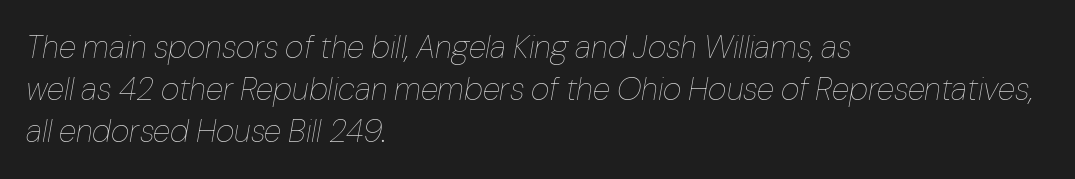
Q: Is the text bold? A: No.
Q: Is the text italic (slanted)? A: Yes, it leans right by about 10 degrees.
Q: Is the text underlined? A: No.
Q: How is the paragraph aligned? A: Left-aligned.
Q: Is the spacing between letters normal or unusually wide? A: Normal.
Q: Is the spacing between lines tight, normal or loose? A: Normal.
Q: Width (condensed, normal, or wide)? A: Normal.
Q: Stroke contrast? A: Low.
Q: x-height? A: Medium.
Q: Monospaced? A: No.
